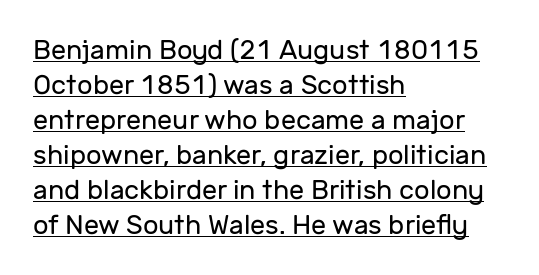
Q: Is the text bold? A: No.
Q: Is the text italic (slanted)? A: No, it is upright.
Q: Is the text underlined? A: Yes.
Q: How is the paragraph aligned? A: Left-aligned.
Q: Is the spacing between letters normal or unusually wide? A: Normal.
Q: Is the spacing between lines tight, normal or loose? A: Normal.
